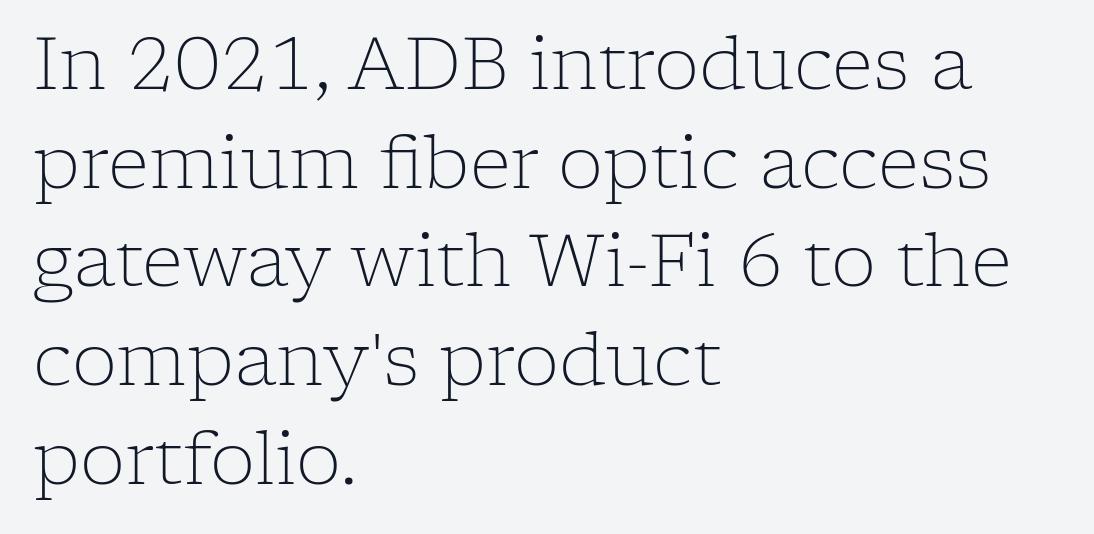
Yep, those are serifs on the letters. Plain, unruled lines of type. Notice how the passage keeps a crisp vertical edge on the left only. The letters sit at their default tracking, neither squeezed nor spread. Spacing verdict: proportional, widths tailored to each character. Baseline-to-baseline distance is the conventional proportion of letter height.
